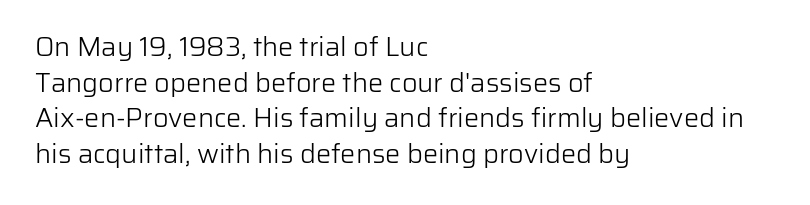
The image shows 27 px text type, upright; set left-aligned, normal line spacing (1.32x), normal letter spacing, not underlined.
